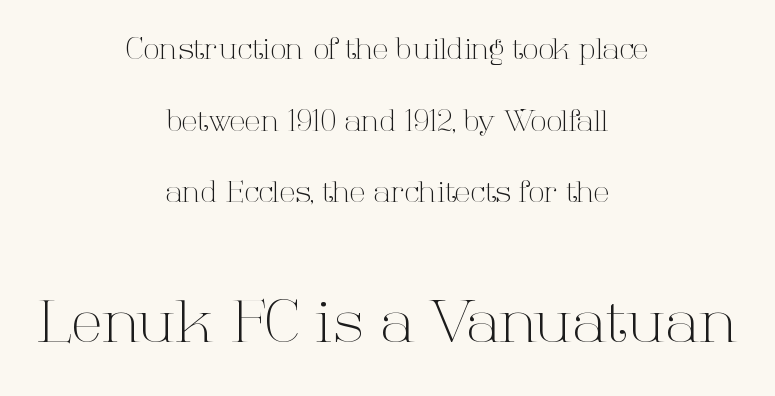
The image shows 58 px light serif type, upright; set centered, loose line spacing (2.47x), normal letter spacing, not underlined; the second (bottom) block is 2.0x larger; high stroke contrast and a medium x-height.
